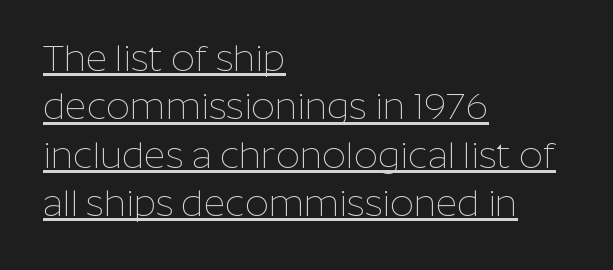
{"serif": "no", "italic": "no", "bold": "no", "weight": "thin", "width": "normal", "stroke_contrast": "low", "x_height": "medium", "monospaced": "no", "underline": "yes", "align": "left", "line_spacing": "normal", "line_spacing_ratio": 1.31, "letter_spacing": "normal", "letter_spacing_em": 0.0, "glyph_px": 37}
